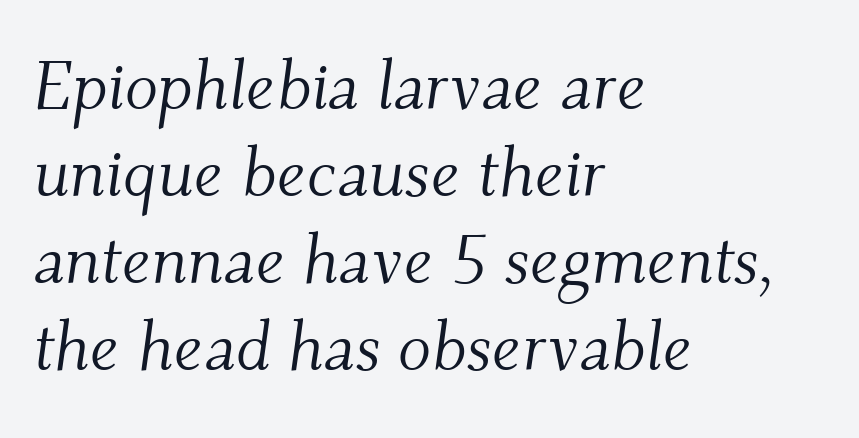
Q: Is the text bold? A: No.
Q: Is the text italic (slanted)? A: Yes, it leans right by about 9 degrees.
Q: Is the typeface a serif or a sans-serif typeface? A: Serif.
Q: Is the text underlined? A: No.
Q: How is the paragraph aligned? A: Left-aligned.
Q: Is the spacing between letters normal or unusually wide? A: Normal.
Q: Is the spacing between lines tight, normal or loose? A: Normal.
Q: Width (condensed, normal, or wide)? A: Normal.
Q: Stroke contrast? A: Medium.
Q: x-height? A: Small.
Q: Monospaced? A: No.
